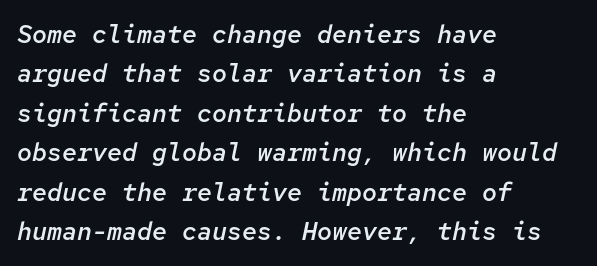
{"italic": "yes", "lean": "right", "slant_degrees": 12, "bold": "semi", "underline": "no", "align": "left", "line_spacing": "normal", "line_spacing_ratio": 1.58, "letter_spacing": "normal", "letter_spacing_em": 0.0, "glyph_px": 25}
